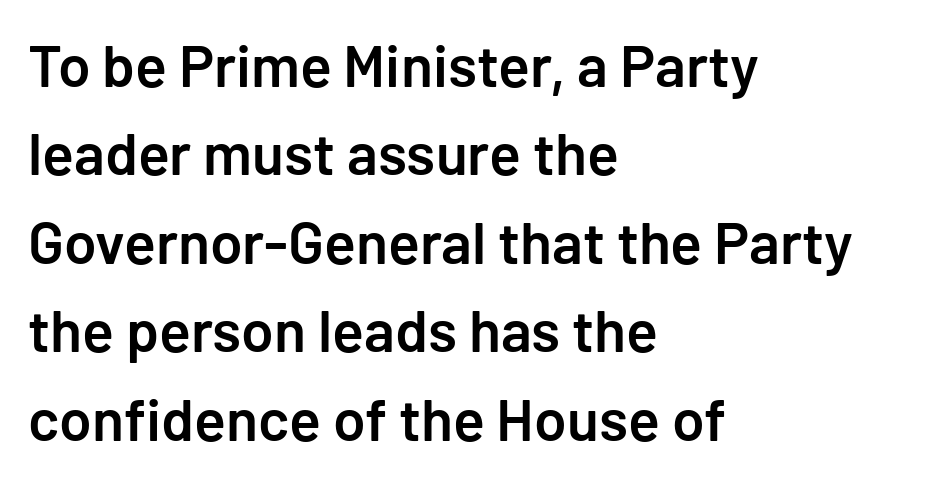
This sample keeps an unexceptional amount of space between lines. Caption: semibold face, moderately heavy strokes. In CSS terms this would be text-align: left. Notice how the stems are strictly vertical — no italics here. In terms of letterspacing, this is plain default setting. Does the type have serifs? No, each stem ends abruptly.
